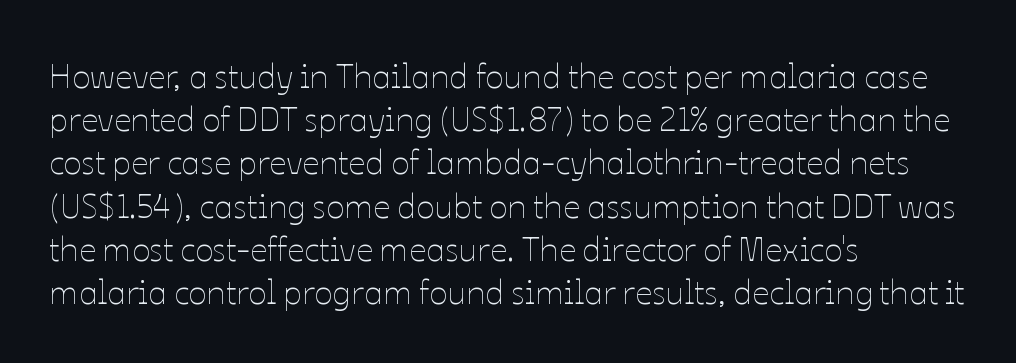
The image shows 34 px thin type, upright; set left-aligned, normal line spacing (1.27x), normal letter spacing, not underlined; low stroke contrast and a medium x-height.
